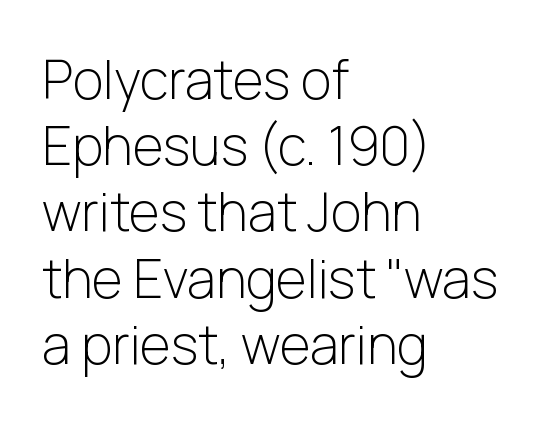
Unbolded letterforms with no extra heft. Designer's note — italics off, roman on. Honestly, there is no underline to notice here at all. If you drew a ruler down the left edge, every line would touch it.
